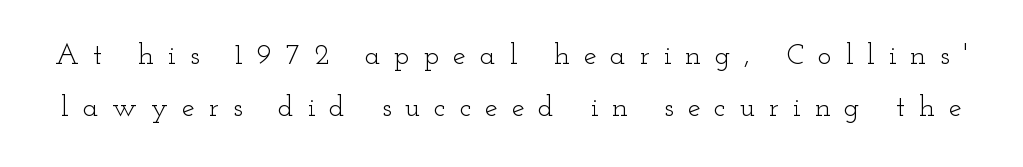
{"serif": "yes", "italic": "no", "bold": "no", "weight": "light", "width": "wide", "stroke_contrast": "low", "x_height": "small", "monospaced": "no", "underline": "no", "line_spacing_ratio": 1.8, "letter_spacing": "wide", "letter_spacing_em": 0.48, "glyph_px": 29}
